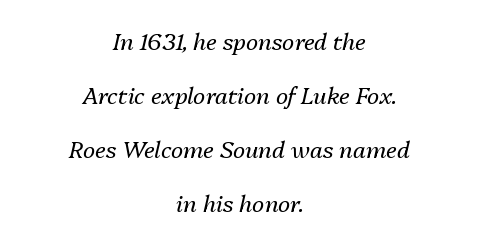
{"italic": "yes", "lean": "right", "slant_degrees": 13, "bold": "no", "underline": "no", "align": "center", "line_spacing": "loose", "line_spacing_ratio": 2.35, "letter_spacing": "normal", "letter_spacing_em": 0.0, "glyph_px": 23}
